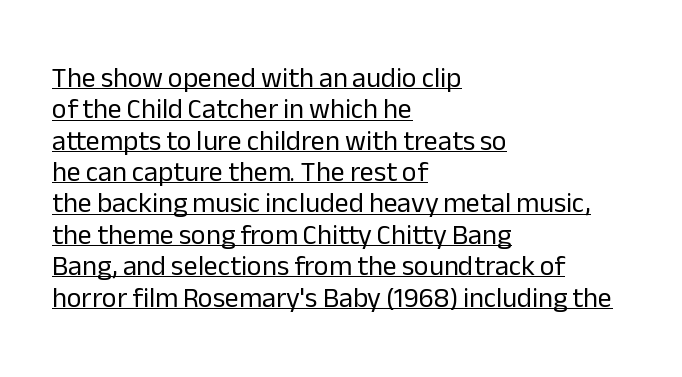
Does extra space separate the letters? No, they use regular spacing. The letters carry no serifs — their stems end cleanly without finishing strokes. Ordinary non-slanted type is in use. Reading down the block, your eye returns to a fixed left position each line. Students, observe: this is what under-led, compact text looks like.
